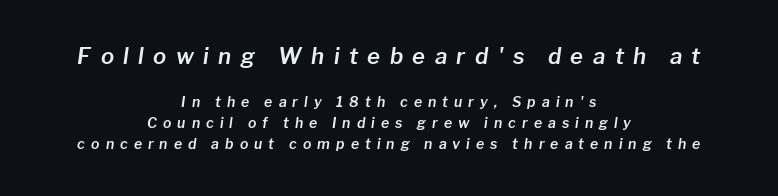
{"italic": "yes", "lean": "right", "slant_degrees": 8, "underline": "no", "align": "center", "line_spacing": "normal", "line_spacing_ratio": 1.51, "letter_spacing": "wide", "letter_spacing_em": 0.43, "larger_block": "first", "size_ratio": 1.57, "glyph_px": 22}
